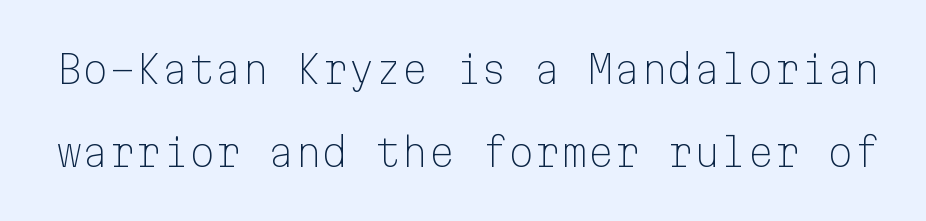
The image shows 38 px light sans-serif type, upright, monospaced; set loose line spacing (2.18x), normal letter spacing, not underlined; low stroke contrast and a medium x-height.
